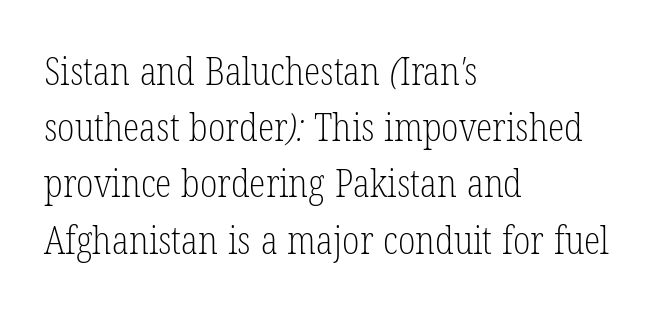
The image shows 38 px light, condensed serif type; set left-aligned, normal line spacing (1.48x), normal letter spacing, not underlined; low stroke contrast and a medium x-height.
